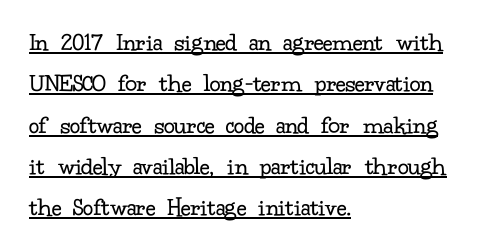
Observe the ordinary spacing: letters are neighbours, not strangers. Caption: multi-line text, flush left, ragged right. The leading is moderate, giving the passage an even texture. Upright lettering throughout. Underline: present.
